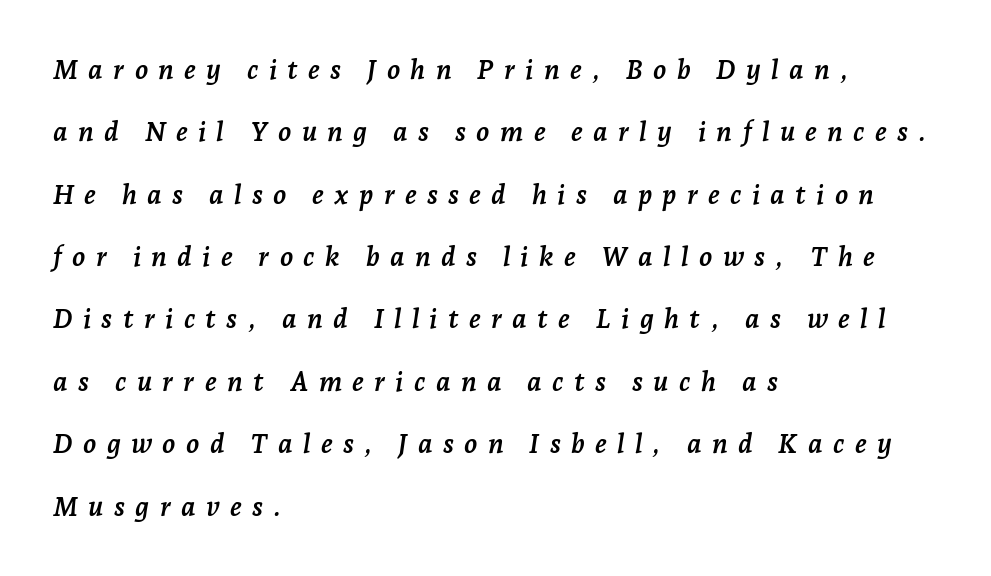
Bold? Absolutely — the strokes are thick and heavy. The compositor pushed each line to the left boundary. Honestly, there is no underline to notice here at all. Compared with ordinary roman type, these characters are visibly tilted. Glyph-to-glyph distance is far greater than everyday printed text. Honestly, the rows look like they've been pulled way apart.
